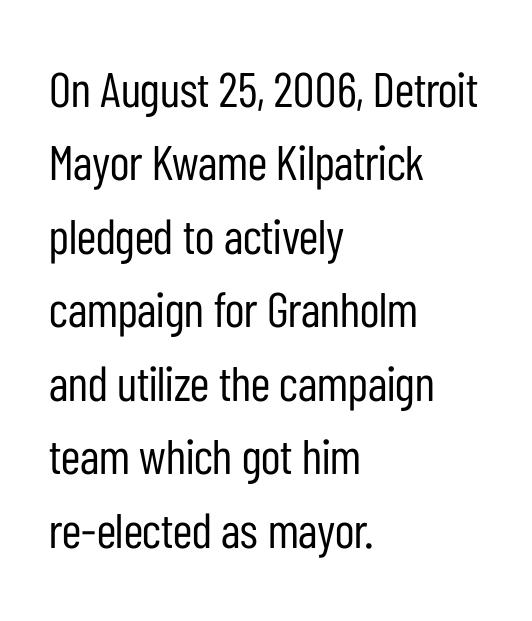
Each line starts at the same left margin while the right side varies. Tracking value appears to be zero — textbook default spacing. Think of a printed novel: that variable character pitch is what you see here. Serif or sans? Sans — the stroke terminals are bare. Rows of type keep a routine distance in the vertical direction. Lines of text with bare space underneath.
